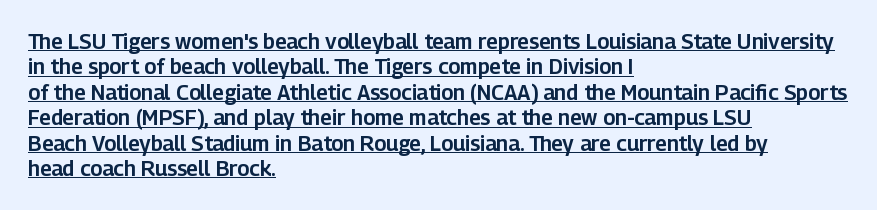
Q: Is the text italic (slanted)? A: No, it is upright.
Q: Is the text underlined? A: Yes.
Q: How is the paragraph aligned? A: Left-aligned.
Q: Is the spacing between letters normal or unusually wide? A: Normal.
